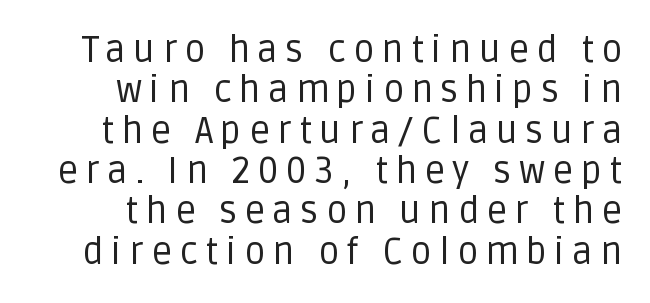
The image shows 36 px regular-weight sans-serif type, upright; set tight line spacing (1.12x), unusually wide letter spacing (+0.21 em), not underlined; low stroke contrast and a large x-height.
